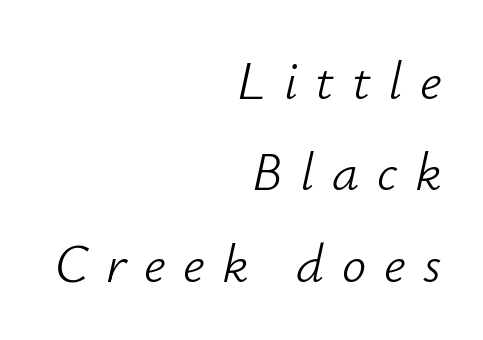
{"italic": "yes", "lean": "right", "slant_degrees": 12, "bold": "no", "weight": "light", "width": "normal", "stroke_contrast": "low", "x_height": "small", "monospaced": "no", "underline": "no", "align": "right", "line_spacing": "normal", "line_spacing_ratio": 1.69, "letter_spacing": "wide", "letter_spacing_em": 0.33, "glyph_px": 54}
